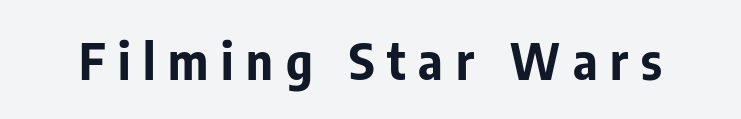
The sample has been set heavy, in full bold. Nothing sits at the stroke ends, so this counts as sans-serif. The letters are spread apart with noticeably loose tracking. Glance below the letters and you will spot only blank space. Spacing verdict: proportional, widths tailored to each character.
